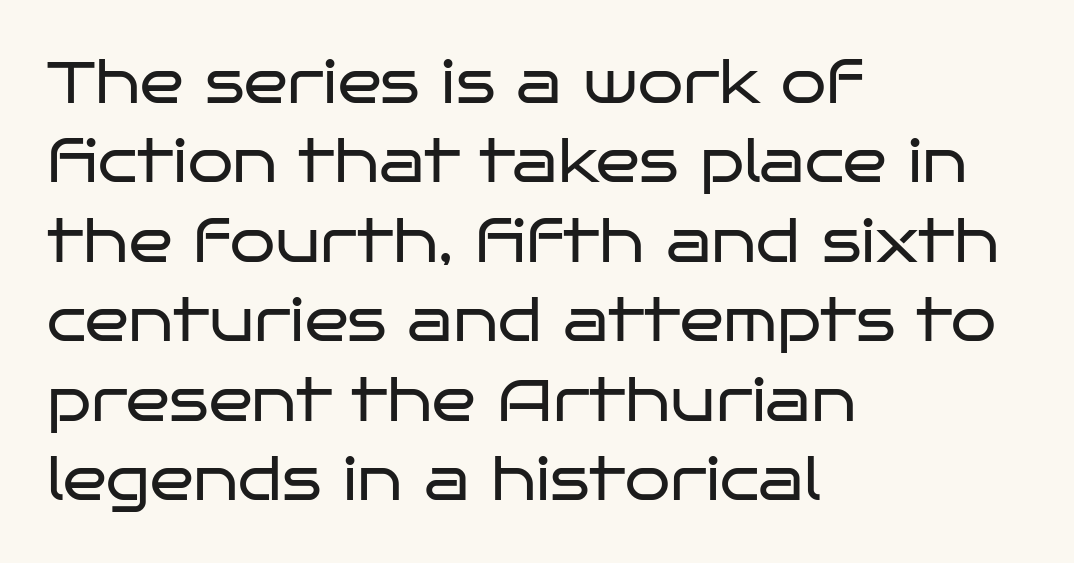
The passage shown is typed in a proportional face where columns would drift. All the whitespace from short lines collects on the right. Upright lettering throughout. The strip under each line holds only bare page. Leading matches the norm, producing a regular column.
